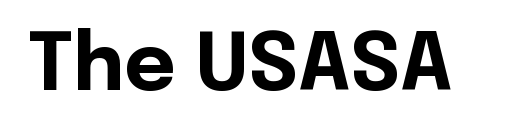
Q: Is the text bold? A: Yes.
Q: Is the text italic (slanted)? A: No, it is upright.
Q: Is the typeface a serif or a sans-serif typeface? A: Sans-serif.
Q: Is the text underlined? A: No.
Q: Is the spacing between letters normal or unusually wide? A: Normal.
Q: Width (condensed, normal, or wide)? A: Normal.
Q: x-height? A: Medium.
Q: Monospaced? A: No.
